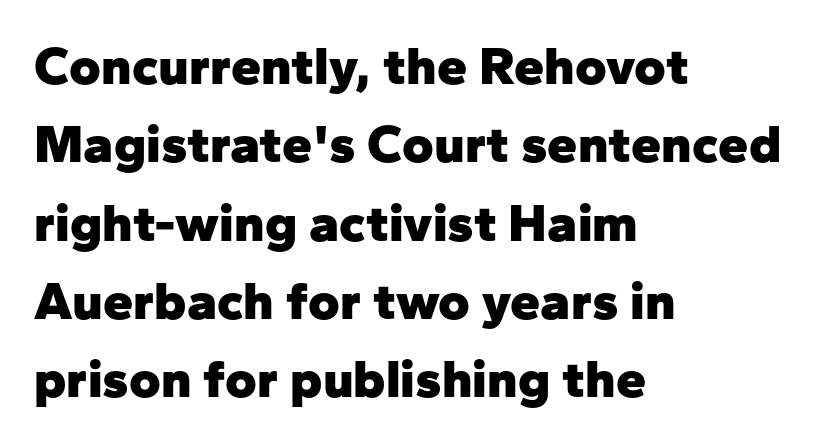
{"serif": "no", "italic": "no", "bold": "yes", "weight": "heavy", "width": "normal", "stroke_contrast": "low", "x_height": "medium", "monospaced": "no", "underline": "no", "align": "left", "line_spacing": "normal", "line_spacing_ratio": 1.45, "letter_spacing": "normal", "letter_spacing_em": 0.0, "glyph_px": 54}
